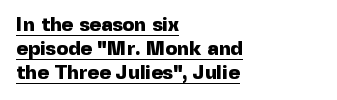
{"italic": "no", "bold": "yes", "underline": "yes", "align": "left", "line_spacing_ratio": 1.21, "letter_spacing": "normal", "letter_spacing_em": 0.0, "glyph_px": 20}
